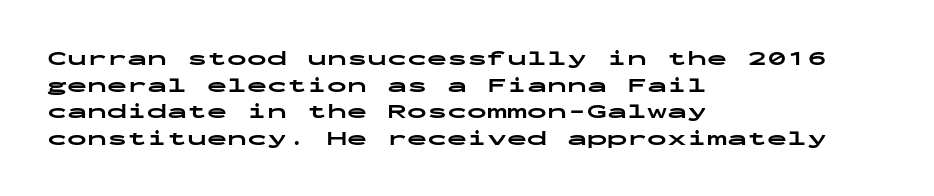
The image shows 20 px bold type, upright; set left-aligned, normal line spacing (1.33x), normal letter spacing, not underlined.
